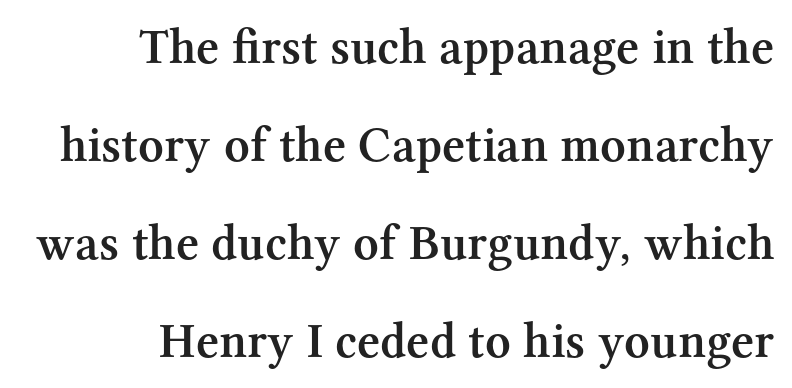
Every stem runs plumb, perpendicular to the baseline. The gap between lines stays unmarked. Students, observe: this is what heavily led, spacious text looks like. The passage is arranged like a letterhead date or caption credit — flush right. Weight check: semibold — heavier than regular, not quite bold. Type style note: has serifs.
